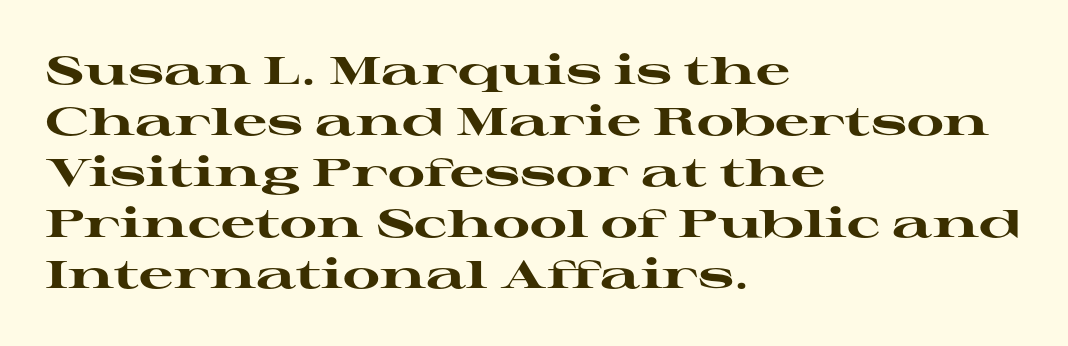
{"serif": "yes", "italic": "no", "bold": "yes", "weight": "heavy", "width": "wide", "stroke_contrast": "high", "x_height": "medium", "monospaced": "no", "underline": "no", "align": "left", "line_spacing": "normal", "line_spacing_ratio": 1.34, "letter_spacing": "normal", "letter_spacing_em": 0.0, "glyph_px": 38}
